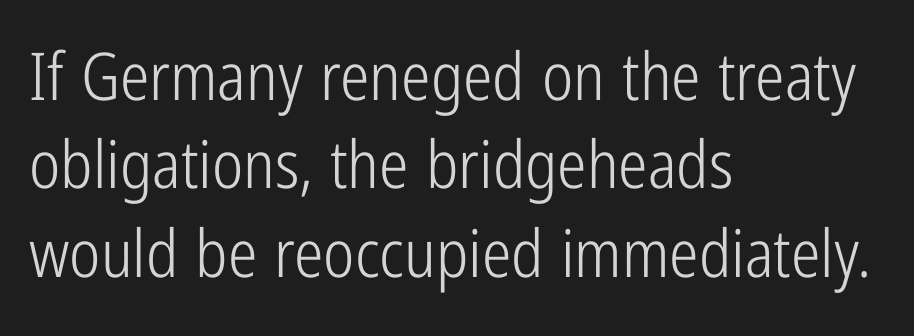
The image shows 66 px light, condensed sans-serif type, upright; set left-aligned, normal line spacing (1.34x), normal letter spacing, not underlined; low stroke contrast and a medium x-height.
